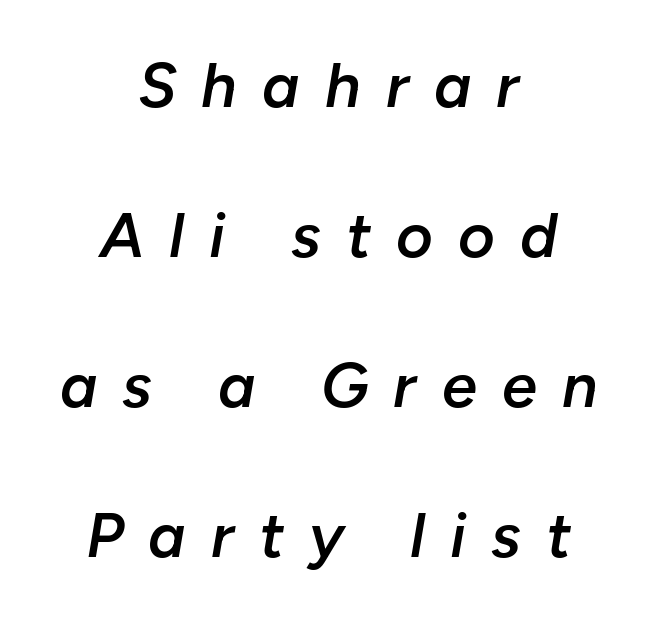
The image shows 63 px semibold type, italic (leaning right); set centered, loose line spacing (2.38x), unusually wide letter spacing (+0.4 em), not underlined; low stroke contrast and a medium x-height.
